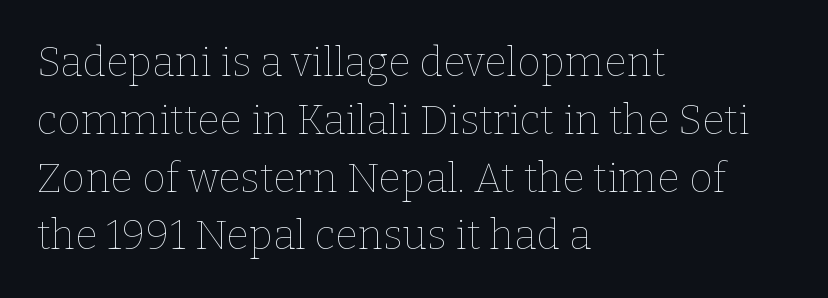
Line spacing here is normal. Counters stay open thanks to moderate or lighter strokes. Posture: vertical. All the whitespace from short lines collects on the right. Tracking value appears to be zero — textbook default spacing.
